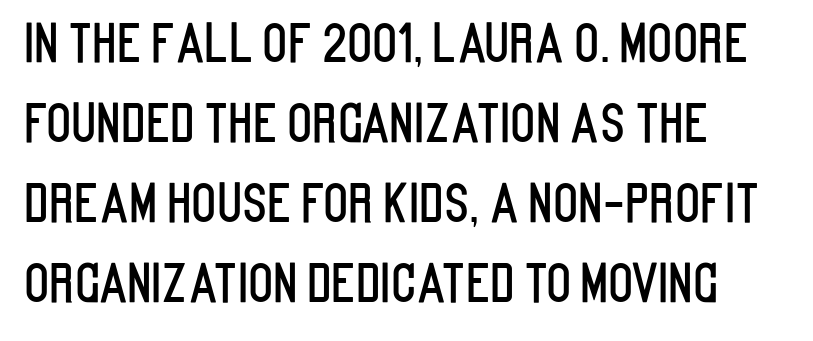
{"serif": "no", "italic": "no", "width": "condensed", "stroke_contrast": "low", "x_height": "large", "monospaced": "no", "underline": "no", "align": "left", "line_spacing": "normal", "line_spacing_ratio": 1.54, "letter_spacing": "normal", "letter_spacing_em": 0.0, "glyph_px": 52}
